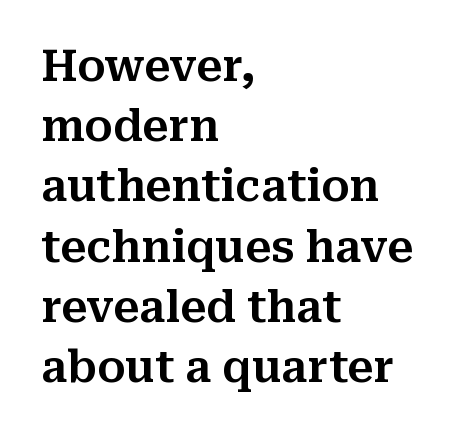
Q: Is the text italic (slanted)? A: No, it is upright.
Q: Is the typeface a serif or a sans-serif typeface? A: Serif.
Q: Is the text underlined? A: No.
Q: How is the paragraph aligned? A: Left-aligned.
Q: Is the spacing between letters normal or unusually wide? A: Normal.
Q: Is the spacing between lines tight, normal or loose? A: Normal.
Q: Width (condensed, normal, or wide)? A: Normal.
Q: Stroke contrast? A: Medium.
Q: x-height? A: Medium.
Q: Monospaced? A: No.
